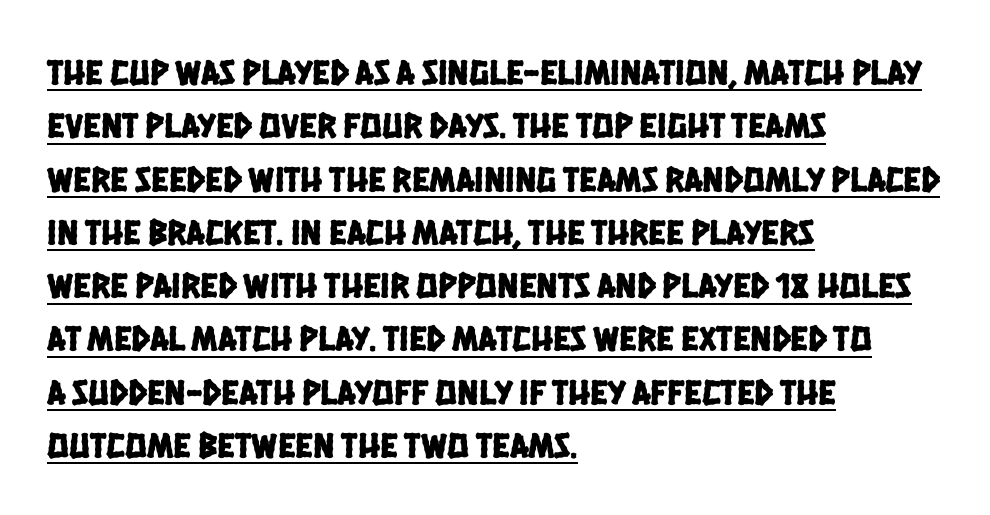
Caption: standard tracking, unaltered. This sample has the flowing, uneven cadence of proportional lettering. The block of text has a typical density, with ordinary space between rows. The rendering uses the underline text-decoration. The rendering anchors every line to the left-hand side. The passage shown is typeset with a sans-serif family.
